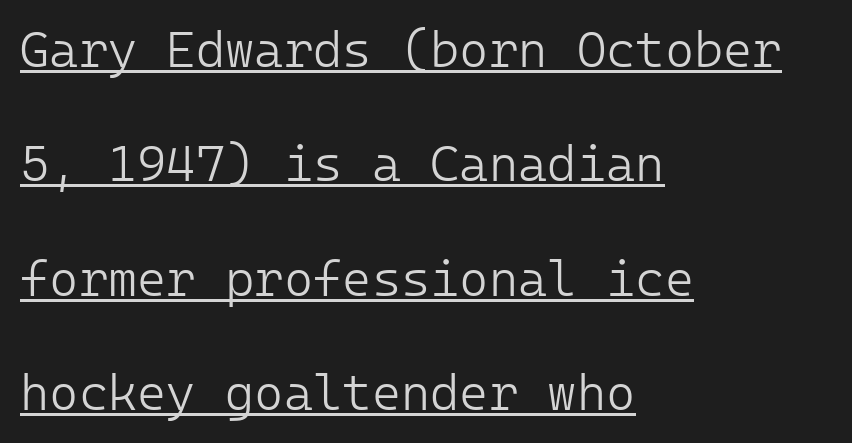
{"serif": "no", "italic": "no", "bold": "no", "weight": "light", "width": "normal", "stroke_contrast": "low", "x_height": "medium", "underline": "yes", "align": "left", "line_spacing": "loose", "line_spacing_ratio": 2.29, "letter_spacing": "normal", "letter_spacing_em": 0.0, "glyph_px": 50}
